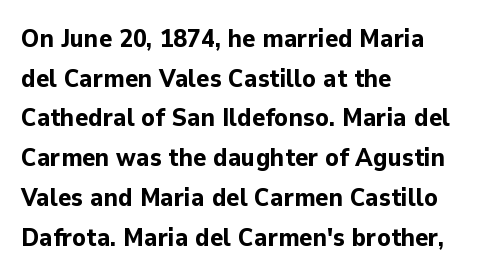
The image shows 25 px bold type, upright; set left-aligned, normal line spacing (1.59x), normal letter spacing, not underlined.
